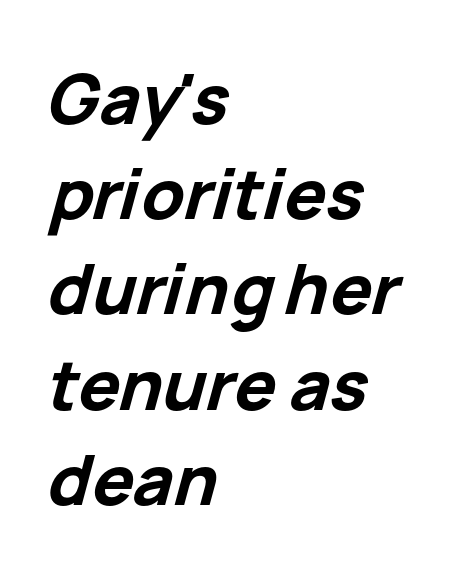
Q: Is the text bold? A: Yes.
Q: Is the text italic (slanted)? A: Yes, it leans right by about 15 degrees.
Q: Is the text underlined? A: No.
Q: How is the paragraph aligned? A: Left-aligned.
Q: Is the spacing between letters normal or unusually wide? A: Normal.
Q: Is the spacing between lines tight, normal or loose? A: Normal.
Q: Width (condensed, normal, or wide)? A: Normal.
Q: Stroke contrast? A: Low.
Q: x-height? A: Medium.
Q: Monospaced? A: No.
